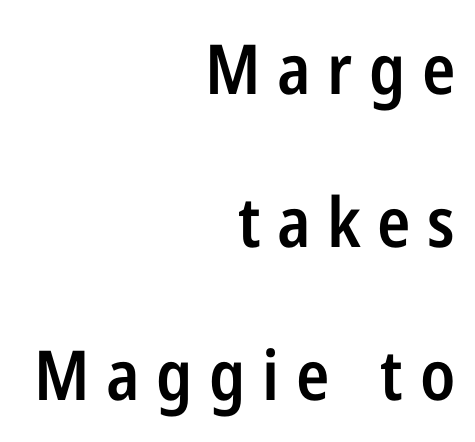
{"serif": "no", "italic": "no", "bold": "semi", "weight": "semibold", "width": "condensed", "stroke_contrast": "low", "x_height": "medium", "monospaced": "no", "underline": "no", "align": "right", "line_spacing": "loose", "line_spacing_ratio": 2.22, "letter_spacing": "wide", "letter_spacing_em": 0.24, "glyph_px": 69}
